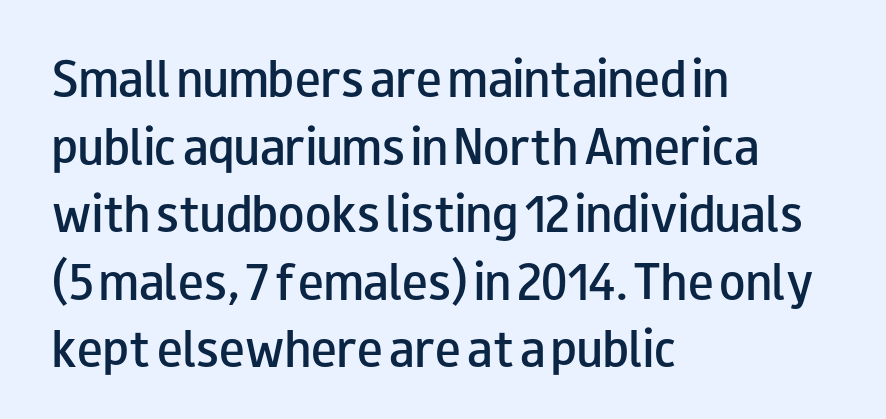
{"serif": "no", "italic": "no", "bold": "semi", "weight": "semibold", "width": "wide", "stroke_contrast": "low", "x_height": "small", "monospaced": "no", "underline": "no", "align": "left", "line_spacing": "normal", "line_spacing_ratio": 1.57, "letter_spacing": "normal", "letter_spacing_em": 0.0, "glyph_px": 43}
